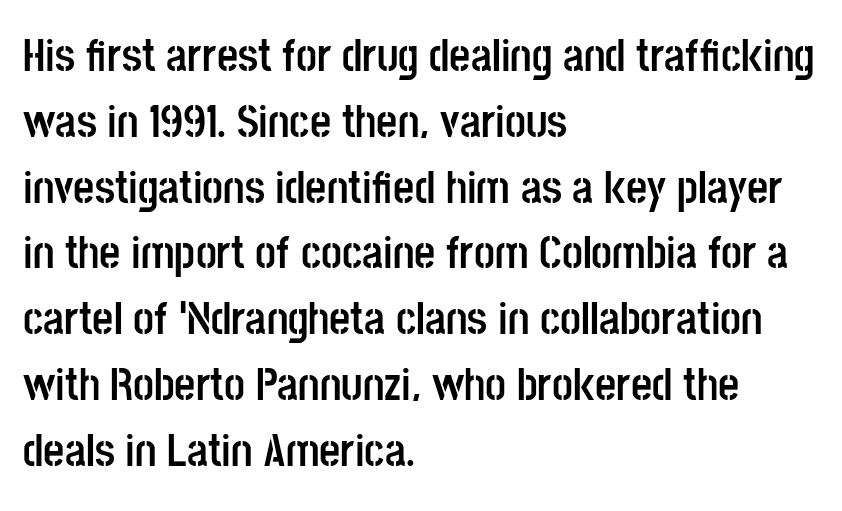
The image shows 46 px semibold, condensed sans-serif type, upright; set left-aligned, normal line spacing (1.43x), normal letter spacing, not underlined; low stroke contrast and a large x-height.
